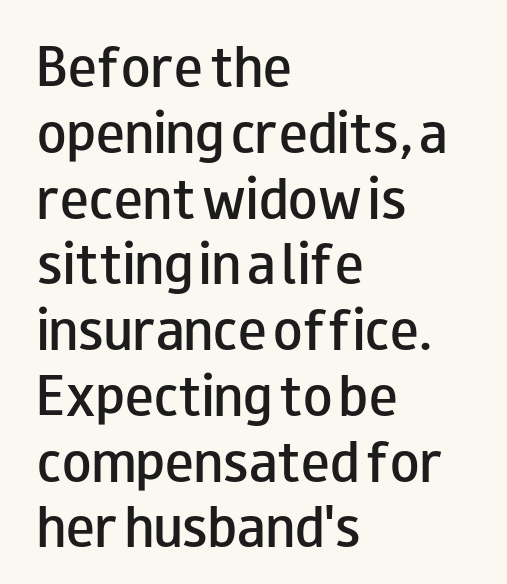
The image shows 48 px semibold, wide sans-serif type, upright; set left-aligned, normal line spacing (1.37x), normal letter spacing, not underlined; low stroke contrast and a small x-height.
